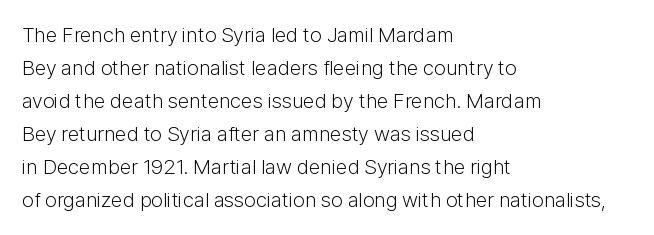
Q: Is the text bold? A: No.
Q: Is the text italic (slanted)? A: No, it is upright.
Q: Is the text underlined? A: No.
Q: How is the paragraph aligned? A: Left-aligned.
Q: Is the spacing between letters normal or unusually wide? A: Normal.
Q: Is the spacing between lines tight, normal or loose? A: Normal.
